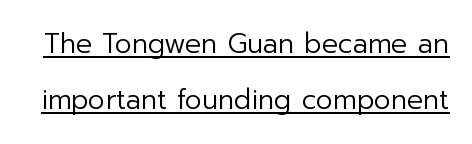
The image shows 27 px text type, upright; set loose line spacing (2.07x), normal letter spacing, underlined.
